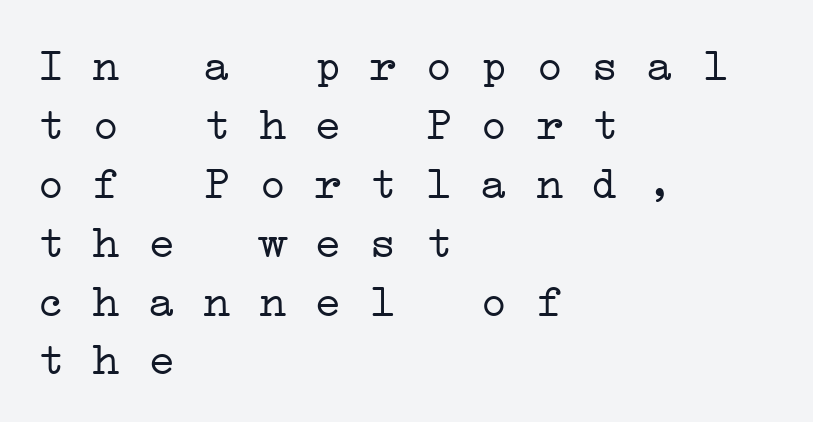
Q: Is the text bold? A: No.
Q: Is the typeface a serif or a sans-serif typeface? A: Serif.
Q: Is the text underlined? A: No.
Q: How is the paragraph aligned? A: Left-aligned.
Q: Is the spacing between letters normal or unusually wide? A: Normal.
Q: Is the spacing between lines tight, normal or loose? A: Normal.
Q: Width (condensed, normal, or wide)? A: Wide.
Q: Stroke contrast? A: Low.
Q: x-height? A: Medium.
Q: Monospaced? A: Yes.
